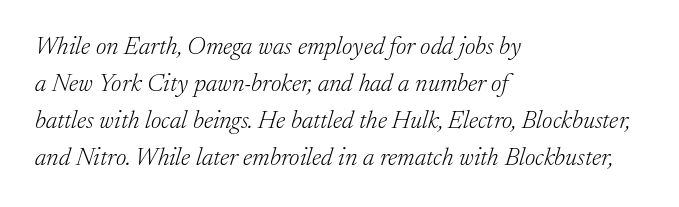
The setting favours the left margin, as ordinary paragraphs usually do. Each stroke keeps to a modest, everyday thickness or less. The type is set solid horizontally, with unmodified tracking. The rendering uses a moderate line-height, typical for paragraphs.
